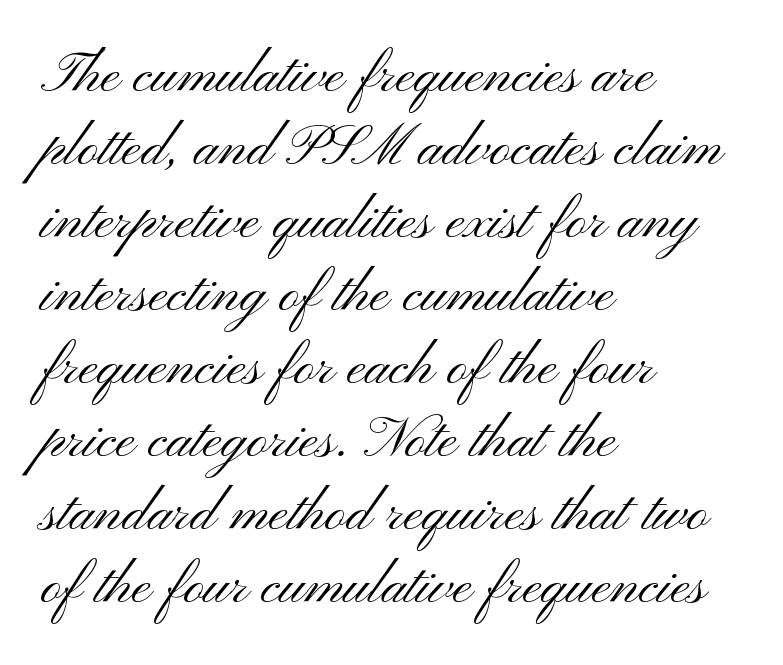
Q: Is the text bold? A: No.
Q: Is the text italic (slanted)? A: Yes.
Q: Is the typeface a serif or a sans-serif typeface? A: Sans-serif.
Q: Is the text underlined? A: No.
Q: How is the paragraph aligned? A: Left-aligned.
Q: Is the spacing between letters normal or unusually wide? A: Normal.
Q: Is the spacing between lines tight, normal or loose? A: Normal.
Q: Width (condensed, normal, or wide)? A: Wide.
Q: Stroke contrast? A: Medium.
Q: x-height? A: Small.
Q: Monospaced? A: No.
